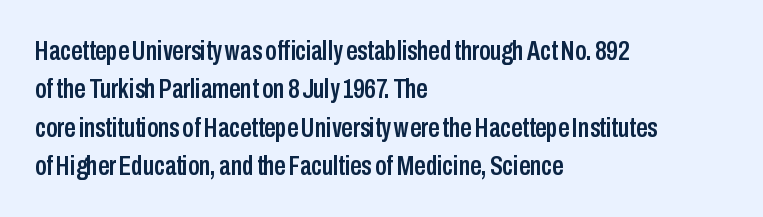
The image shows 28 px condensed sans-serif type, upright; set left-aligned, normal line spacing (1.37x), normal letter spacing, not underlined; low stroke contrast and a medium x-height.
